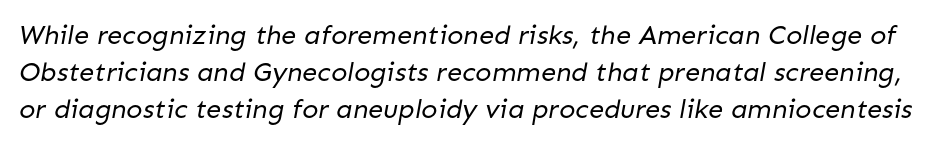
{"bold": "no", "underline": "no", "line_spacing": "normal", "line_spacing_ratio": 1.37, "letter_spacing": "normal", "letter_spacing_em": 0.0, "glyph_px": 27}
